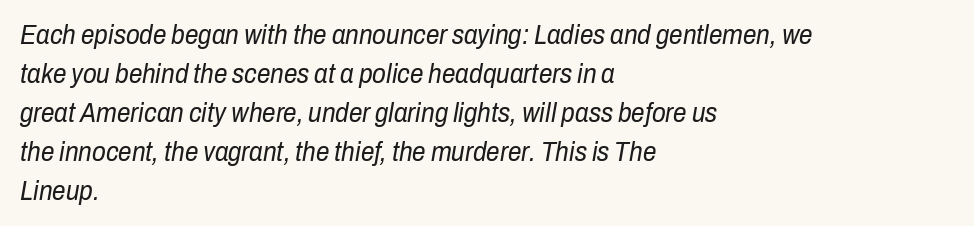
{"italic": "yes", "lean": "right", "slant_degrees": 10, "bold": "no", "underline": "no", "align": "left", "line_spacing": "normal", "line_spacing_ratio": 1.44, "letter_spacing": "normal", "letter_spacing_em": 0.0, "glyph_px": 27}
